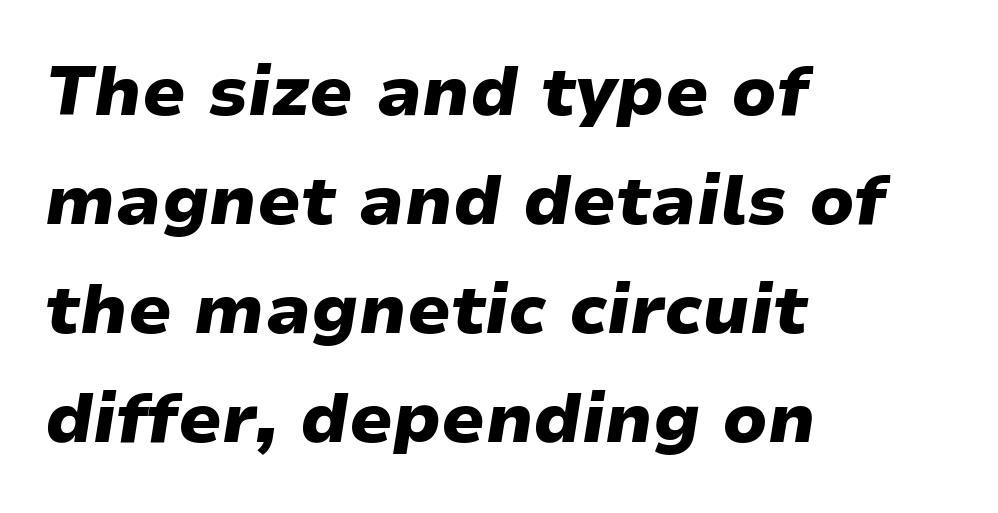
Q: Is the text bold? A: Yes.
Q: Is the text italic (slanted)? A: Yes, it leans right by about 9 degrees.
Q: Is the text underlined? A: No.
Q: How is the paragraph aligned? A: Left-aligned.
Q: Is the spacing between letters normal or unusually wide? A: Normal.
Q: Is the spacing between lines tight, normal or loose? A: Normal.
Q: Width (condensed, normal, or wide)? A: Wide.
Q: Stroke contrast? A: Low.
Q: x-height? A: Medium.
Q: Monospaced? A: No.
